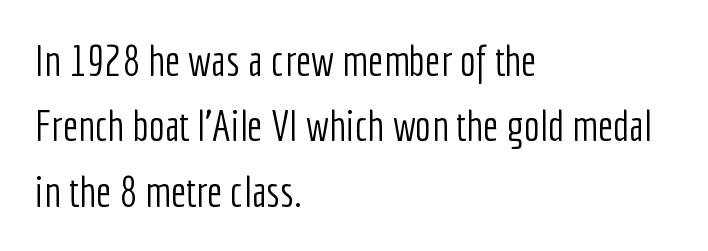
Q: Is the text bold? A: No.
Q: Is the text italic (slanted)? A: No, it is upright.
Q: Is the typeface a serif or a sans-serif typeface? A: Sans-serif.
Q: Is the text underlined? A: No.
Q: How is the paragraph aligned? A: Left-aligned.
Q: Is the spacing between letters normal or unusually wide? A: Normal.
Q: Is the spacing between lines tight, normal or loose? A: Normal.
Q: Width (condensed, normal, or wide)? A: Condensed.
Q: Stroke contrast? A: Low.
Q: x-height? A: Medium.
Q: Monospaced? A: No.
